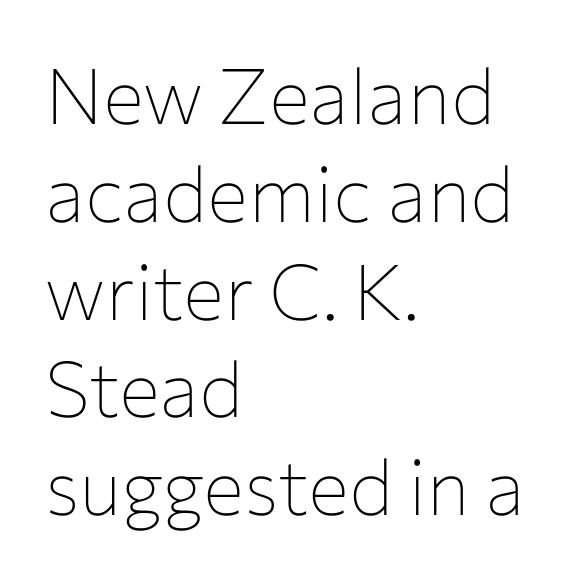
Q: Is the text bold? A: No.
Q: Is the text italic (slanted)? A: No, it is upright.
Q: Is the typeface a serif or a sans-serif typeface? A: Sans-serif.
Q: Is the text underlined? A: No.
Q: How is the paragraph aligned? A: Left-aligned.
Q: Is the spacing between letters normal or unusually wide? A: Normal.
Q: Is the spacing between lines tight, normal or loose? A: Normal.
Q: Width (condensed, normal, or wide)? A: Normal.
Q: Stroke contrast? A: Low.
Q: x-height? A: Medium.
Q: Monospaced? A: No.
